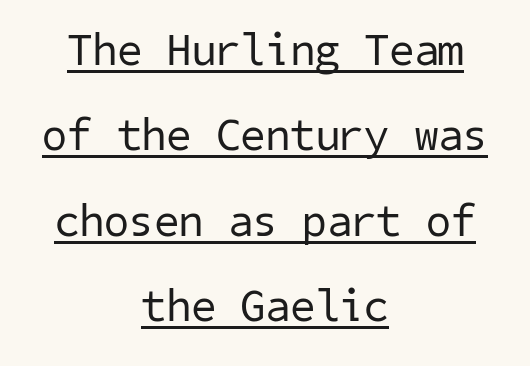
{"serif": "no", "bold": "no", "weight": "regular", "width": "normal", "stroke_contrast": "low", "x_height": "medium", "underline": "yes", "align": "center", "line_spacing": "loose", "line_spacing_ratio": 1.9, "letter_spacing": "normal", "letter_spacing_em": 0.0, "glyph_px": 45}
